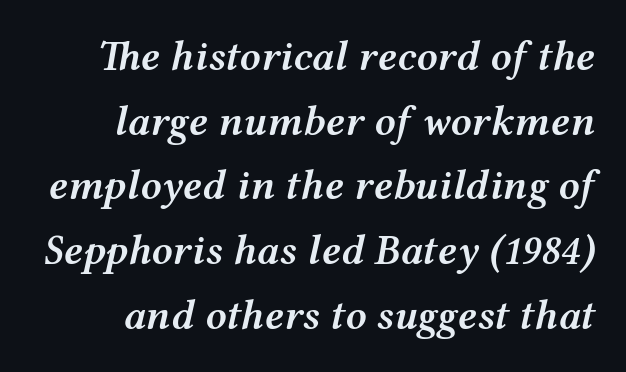
{"italic": "yes", "lean": "right", "slant_degrees": 12, "bold": "semi", "weight": "semibold", "width": "wide", "stroke_contrast": "medium", "x_height": "medium", "monospaced": "no", "underline": "no", "line_spacing": "normal", "line_spacing_ratio": 1.54, "letter_spacing": "normal", "letter_spacing_em": 0.0, "glyph_px": 42}
